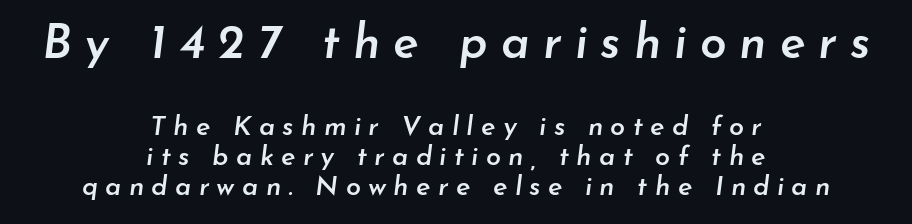
{"italic": "yes", "lean": "right", "slant_degrees": 7, "bold": "semi", "weight": "semibold", "width": "normal", "stroke_contrast": "low", "x_height": "small", "monospaced": "no", "underline": "no", "align": "center", "line_spacing": "tight", "line_spacing_ratio": 1.11, "letter_spacing": "wide", "letter_spacing_em": 0.27, "larger_block": "first", "size_ratio": 1.78, "glyph_px": 48}
